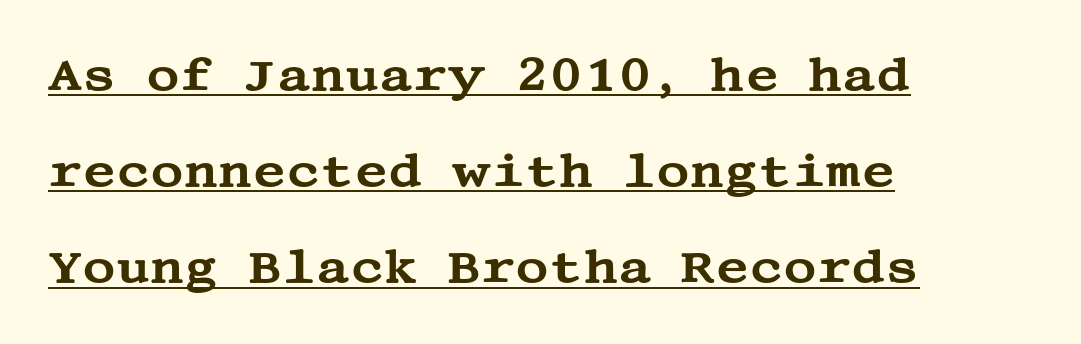
Q: Is the text italic (slanted)? A: No, it is upright.
Q: Is the typeface a serif or a sans-serif typeface? A: Serif.
Q: Is the text underlined? A: Yes.
Q: How is the paragraph aligned? A: Left-aligned.
Q: Is the spacing between letters normal or unusually wide? A: Normal.
Q: Is the spacing between lines tight, normal or loose? A: Loose.
Q: Width (condensed, normal, or wide)? A: Wide.
Q: Stroke contrast? A: Medium.
Q: x-height? A: Large.
